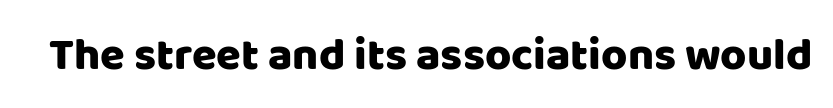
Q: Is the text italic (slanted)? A: No, it is upright.
Q: Is the typeface a serif or a sans-serif typeface? A: Sans-serif.
Q: Is the text underlined? A: No.
Q: Is the spacing between letters normal or unusually wide? A: Normal.
Q: Width (condensed, normal, or wide)? A: Normal.
Q: Stroke contrast? A: Low.
Q: x-height? A: Large.
Q: Monospaced? A: No.
